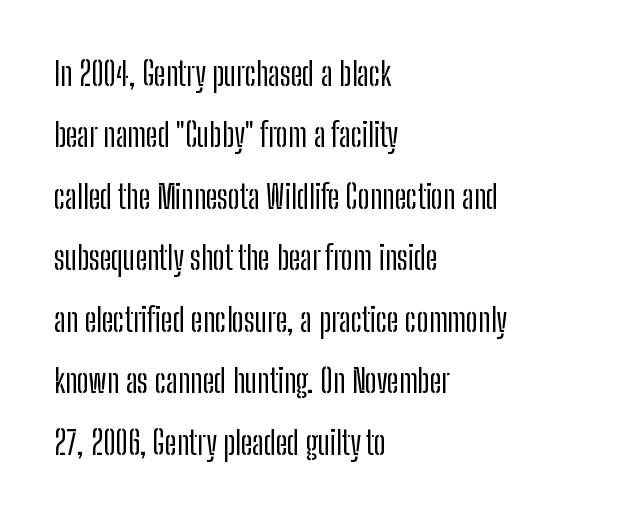
Spacing between characters is what you'd get straight out of the box. Italic: no, the glyphs are upright roman. The strip under each line holds only bare page. Check where the strokes stop: nothing finishes them off — pure sans.
